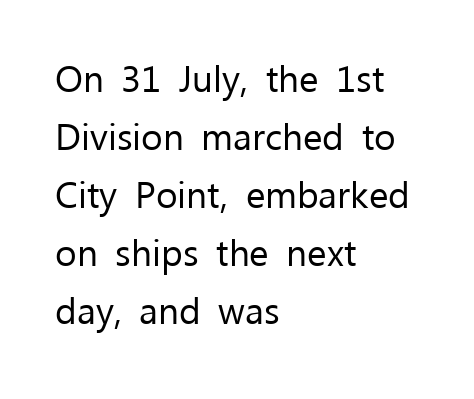
Q: Is the text bold? A: No.
Q: Is the text italic (slanted)? A: No, it is upright.
Q: Is the typeface a serif or a sans-serif typeface? A: Sans-serif.
Q: Is the text underlined? A: No.
Q: How is the paragraph aligned? A: Left-aligned.
Q: Is the spacing between letters normal or unusually wide? A: Normal.
Q: Is the spacing between lines tight, normal or loose? A: Normal.
Q: Width (condensed, normal, or wide)? A: Normal.
Q: Stroke contrast? A: Low.
Q: x-height? A: Medium.
Q: Monospaced? A: No.
